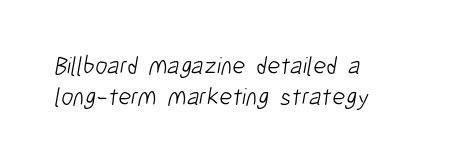
The image shows 25 px text type; set left-aligned, line spacing 1.23x, normal letter spacing, not underlined.
